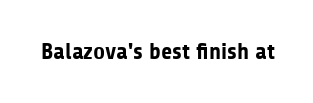
Notice how thick the strokes are: this is what a full bold looks like. In terms of letterspacing, this is plain default setting. The specimen omits any rule beneath the text block's lines. The lettering stays uniformly vertical, giving the passage a roman look.
